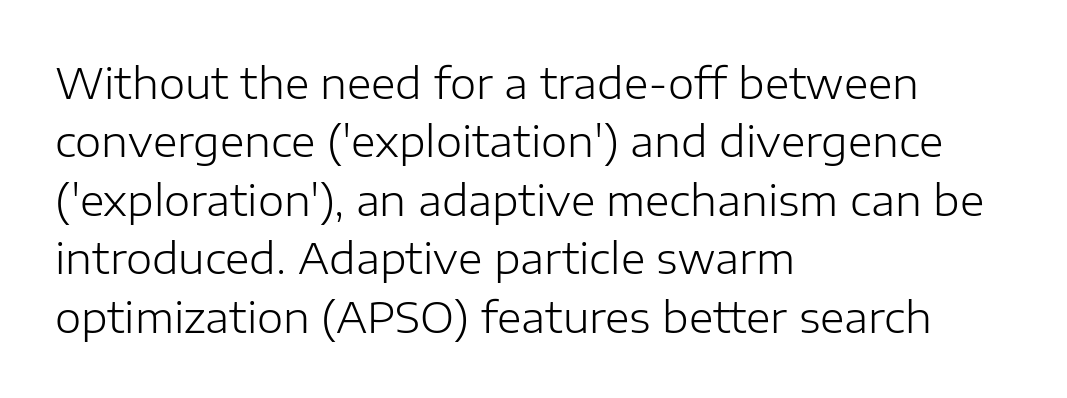
Compared with typical paragraphs, the rows here are spaced about the same. Has an underline been added? It has not. Unlike italic type, these characters show no tilt at all. Nothing unusual about the tracking: characters are spaced as the font intends.
